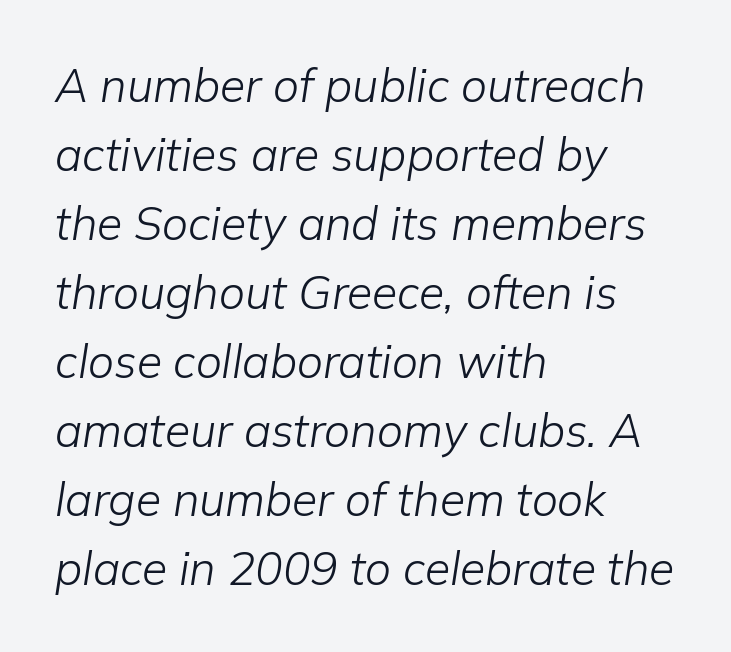
The specimen omits any rule beneath the text block's lines. Horizontal bands of white between lines are of average thickness. On a weight scale, this lands at 450 or below. One-word summary of the alignment: left. The line texture is even and compact thanks to regular tracking.
